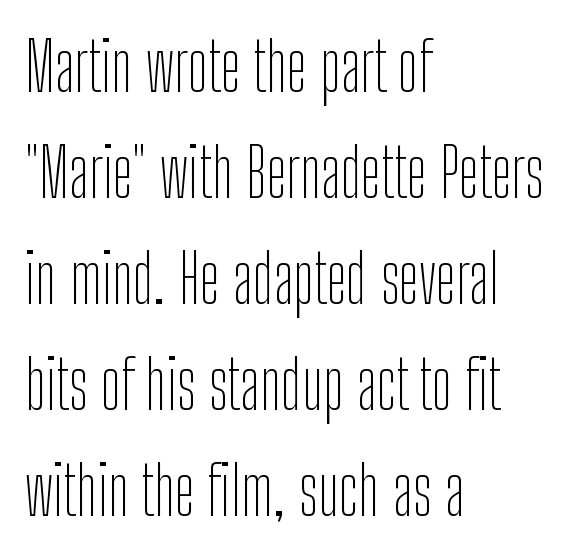
{"serif": "no", "italic": "no", "bold": "no", "weight": "thin", "width": "condensed", "stroke_contrast": "low", "x_height": "medium", "monospaced": "no", "underline": "no", "align": "left", "line_spacing": "normal", "line_spacing_ratio": 1.56, "letter_spacing": "normal", "letter_spacing_em": 0.0, "glyph_px": 68}
